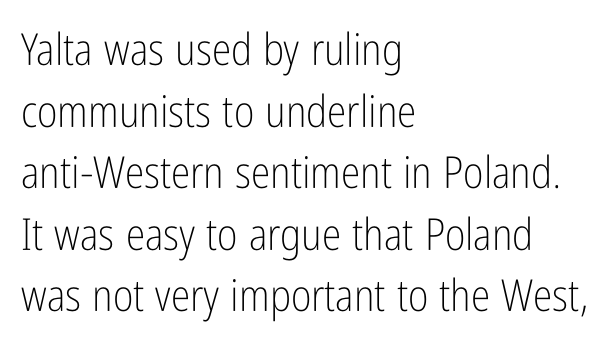
The image shows 44 px light, condensed sans-serif type, upright; set left-aligned, normal line spacing (1.4x), normal letter spacing, not underlined; low stroke contrast and a medium x-height.
